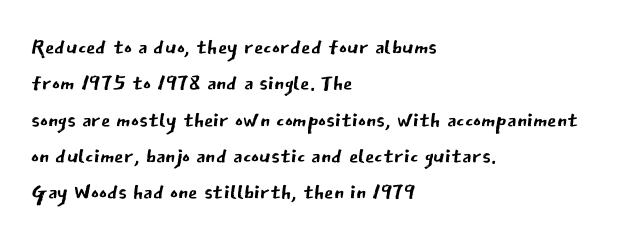
The image shows 30 px regular-weight sans-serif type, upright; set left-aligned, line spacing 1.21x, normal letter spacing, not underlined; low stroke contrast and a medium x-height.
